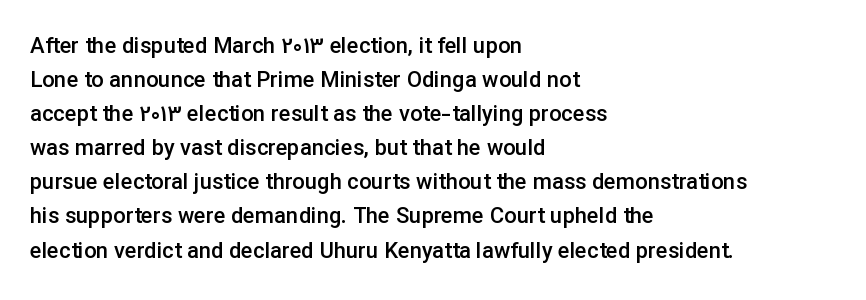
The image shows 22 px text type, upright; set left-aligned, normal line spacing (1.55x), normal letter spacing, not underlined.
